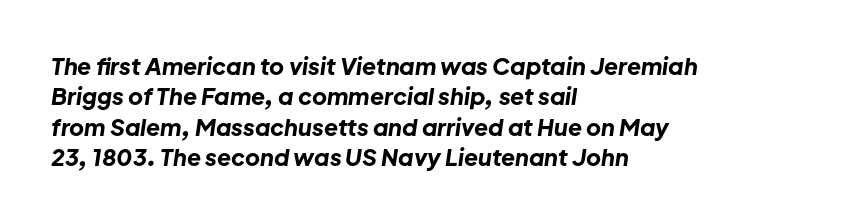
Q: Is the text bold? A: Yes.
Q: Is the text italic (slanted)? A: Yes, it leans right by about 8 degrees.
Q: Is the text underlined? A: No.
Q: How is the paragraph aligned? A: Left-aligned.
Q: Is the spacing between letters normal or unusually wide? A: Normal.
Q: Is the spacing between lines tight, normal or loose? A: Normal.
